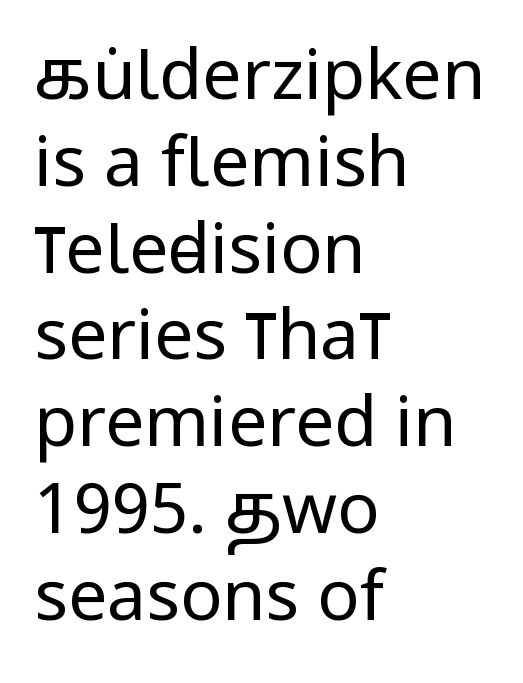
{"serif": "no", "italic": "no", "bold": "no", "weight": "regular", "width": "condensed", "stroke_contrast": "low", "x_height": "large", "monospaced": "no", "underline": "no", "align": "left", "line_spacing_ratio": 1.24, "letter_spacing": "normal", "letter_spacing_em": 0.0, "glyph_px": 70}
